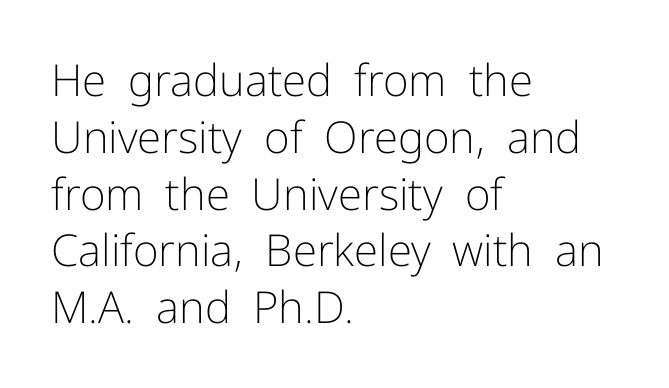
This is not heavy type; no bold has been used. The rendering shows plain stroke endings on the letterforms — a sans-serif design. Notice how descenders clear the ascenders below comfortably — that's standard leading. You could not count columns in this text — the font is proportionally spaced.
